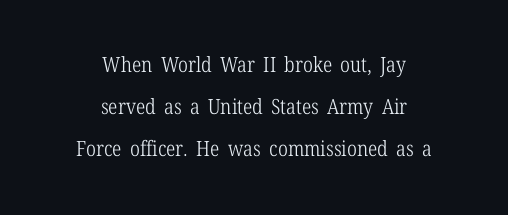
{"italic": "no", "bold": "no", "underline": "no", "align": "center", "line_spacing": "loose", "line_spacing_ratio": 2.01, "letter_spacing": "normal", "letter_spacing_em": 0.0, "glyph_px": 21}
